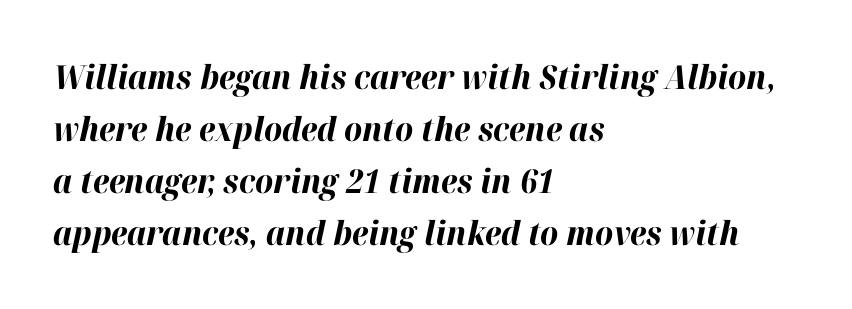
{"italic": "yes", "lean": "right", "slant_degrees": 12, "bold": "yes", "weight": "bold", "width": "normal", "stroke_contrast": "high", "x_height": "medium", "monospaced": "no", "underline": "no", "align": "left", "line_spacing": "normal", "line_spacing_ratio": 1.58, "letter_spacing": "normal", "letter_spacing_em": 0.0, "glyph_px": 33}
